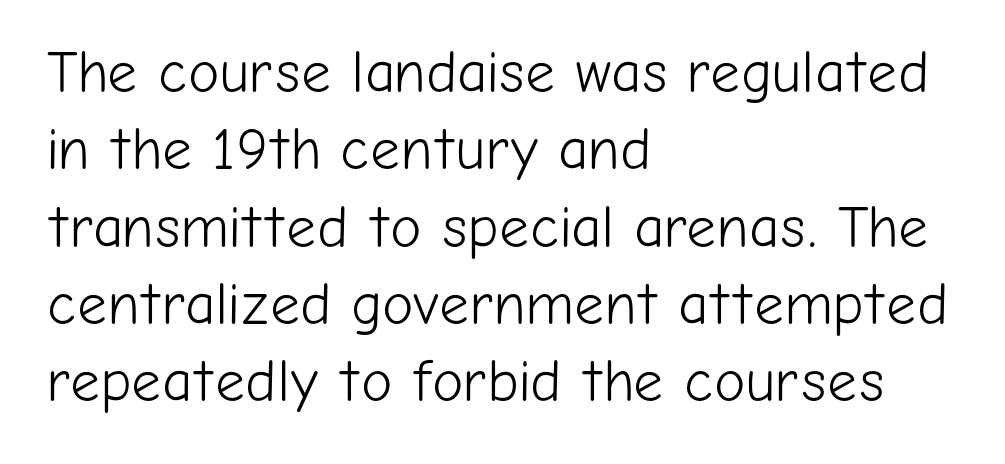
{"serif": "no", "italic": "no", "bold": "no", "weight": "light", "width": "normal", "stroke_contrast": "low", "x_height": "medium", "monospaced": "no", "underline": "no", "align": "left", "line_spacing": "normal", "line_spacing_ratio": 1.31, "letter_spacing": "normal", "letter_spacing_em": 0.0, "glyph_px": 59}
